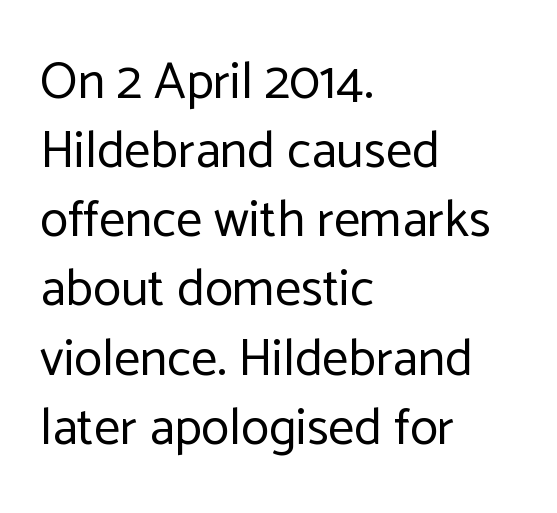
The image shows 52 px regular-weight sans-serif type, upright; set left-aligned, normal line spacing (1.33x), normal letter spacing, not underlined; low stroke contrast and a medium x-height.
